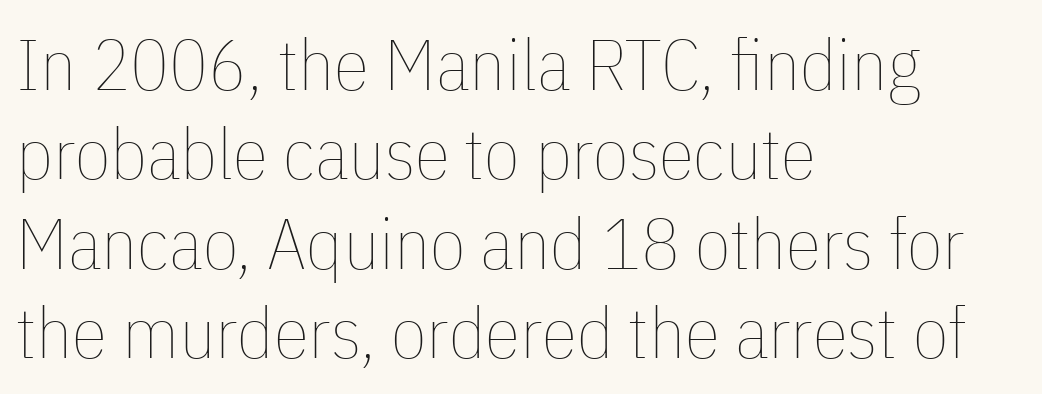
The image shows 72 px thin, condensed type, upright; set left-aligned, line spacing 1.24x, normal letter spacing, not underlined; low stroke contrast and a medium x-height.
